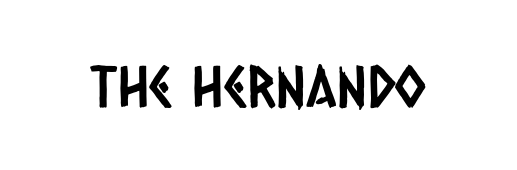
Q: Is the typeface a serif or a sans-serif typeface? A: Sans-serif.
Q: Is the text underlined? A: No.
Q: Is the spacing between letters normal or unusually wide? A: Normal.
Q: Width (condensed, normal, or wide)? A: Condensed.
Q: Stroke contrast? A: Low.
Q: x-height? A: Large.
Q: Monospaced? A: No.
